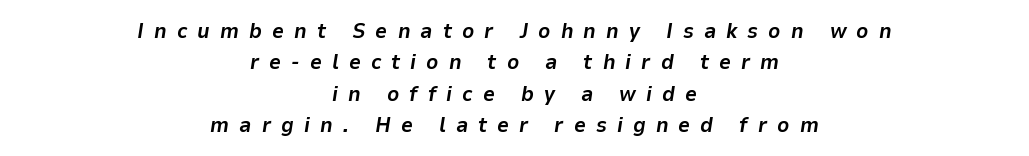
Q: Is the text bold? A: Yes.
Q: Is the text italic (slanted)? A: Yes, it leans right by about 9 degrees.
Q: Is the text underlined? A: No.
Q: How is the paragraph aligned? A: Centered.
Q: Is the spacing between letters normal or unusually wide? A: Unusually wide.
Q: Is the spacing between lines tight, normal or loose? A: Normal.
